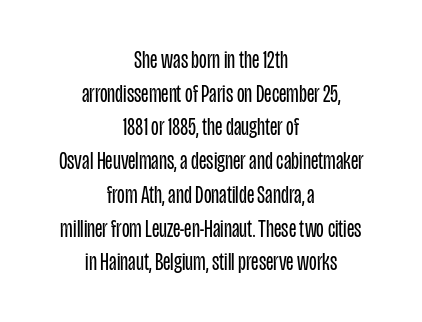
Honestly, the row spacing looks completely unremarkable. Look at the tracking — it's just the regular setting, nothing added. Check the space under the baseline: it is left empty. This rendering uses center alignment, leaving both contours irregular but symmetric. Does the lettering tilt? It doesn't — this is upright.
